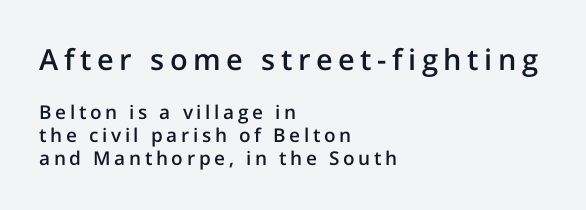
Q: Is the text bold? A: Semi-bold.
Q: Is the text italic (slanted)? A: No, it is upright.
Q: Is the typeface a serif or a sans-serif typeface? A: Sans-serif.
Q: Is the text underlined? A: No.
Q: How is the paragraph aligned? A: Left-aligned.
Q: Which block of text is set in a larger size, the first (top) or the second (bottom)? A: The first (top) one.
Q: Width (condensed, normal, or wide)? A: Normal.
Q: Stroke contrast? A: Low.
Q: x-height? A: Medium.
Q: Monospaced? A: No.
